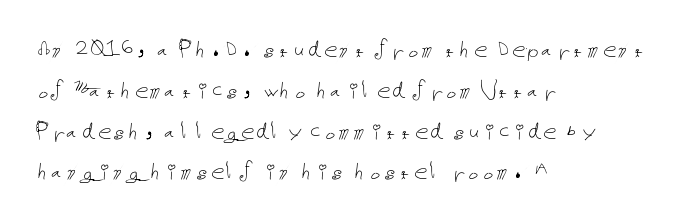
{"italic": "no", "bold": "no", "underline": "no", "align": "left", "line_spacing": "normal", "line_spacing_ratio": 1.51, "letter_spacing": "normal", "letter_spacing_em": 0.0, "glyph_px": 27}
